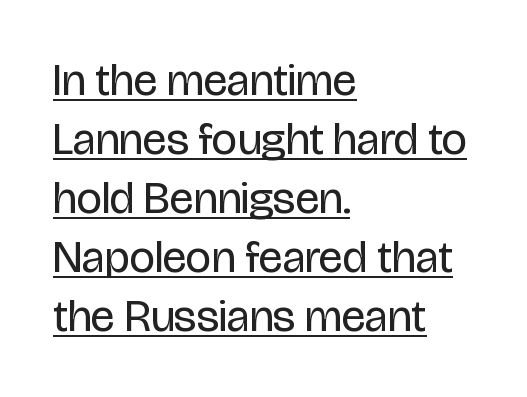
The image shows 45 px regular-weight, condensed sans-serif type, upright; set left-aligned, normal line spacing (1.31x), normal letter spacing, underlined; low stroke contrast and a large x-height.
